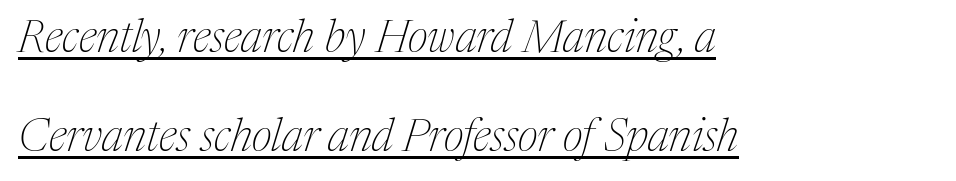
{"serif": "yes", "italic": "yes", "lean": "right", "slant_degrees": 17, "bold": "no", "weight": "thin", "width": "normal", "stroke_contrast": "medium", "x_height": "medium", "monospaced": "no", "underline": "yes", "align": "left", "line_spacing": "loose", "line_spacing_ratio": 2.19, "letter_spacing": "normal", "letter_spacing_em": 0.0, "glyph_px": 45}
